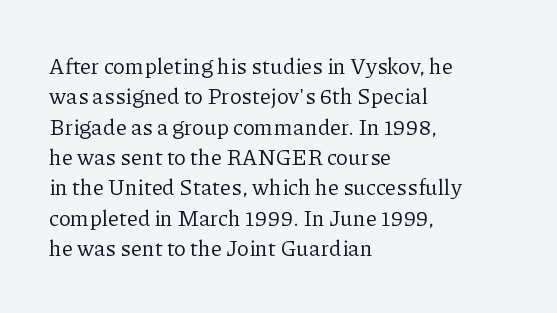
{"italic": "no", "bold": "no", "underline": "no", "align": "left", "line_spacing": "normal", "line_spacing_ratio": 1.38, "letter_spacing": "normal", "letter_spacing_em": 0.0, "glyph_px": 22}
